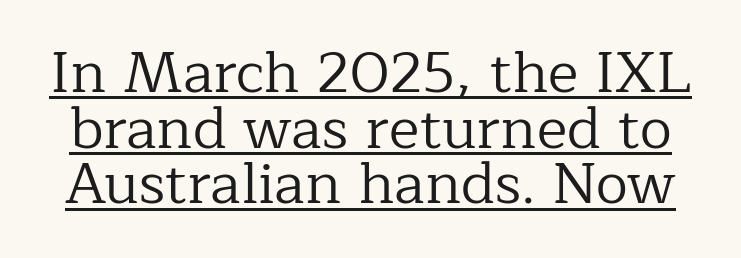
Weight: in the light-to-regular range. The type sits square on the baseline with zero lean. The block of text is dense from top to bottom, with scant space between rows. This rendering features underlined lettering. You could not count columns in this text — the font is proportionally spaced.
